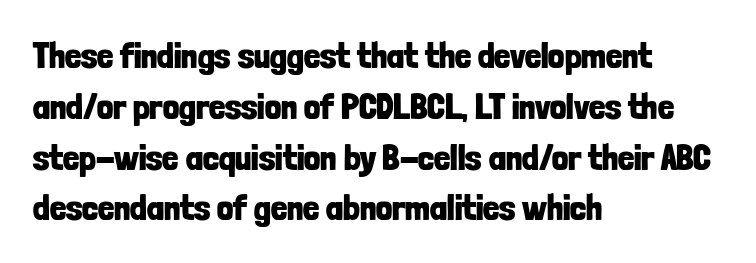
The image shows 36 px bold, condensed sans-serif type, upright; set left-aligned, normal line spacing (1.41x), normal letter spacing, not underlined; low stroke contrast and a medium x-height.
